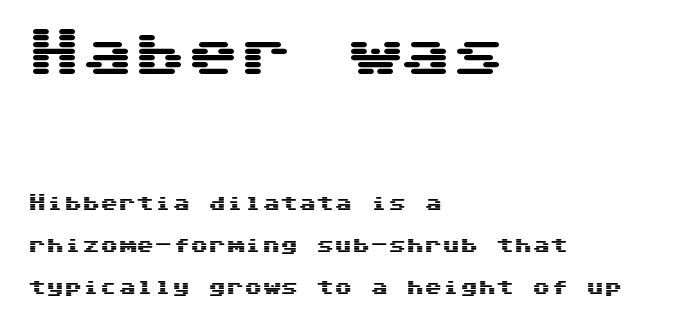
Q: Is the text italic (slanted)? A: No, it is upright.
Q: Is the typeface a serif or a sans-serif typeface? A: Sans-serif.
Q: Is the text underlined? A: No.
Q: How is the paragraph aligned? A: Left-aligned.
Q: Is the spacing between letters normal or unusually wide? A: Normal.
Q: Is the spacing between lines tight, normal or loose? A: Loose.
Q: Which block of text is set in a larger size, the first (top) or the second (bottom)? A: The first (top) one.
Q: Width (condensed, normal, or wide)? A: Wide.
Q: Stroke contrast? A: Medium.
Q: x-height? A: Medium.
